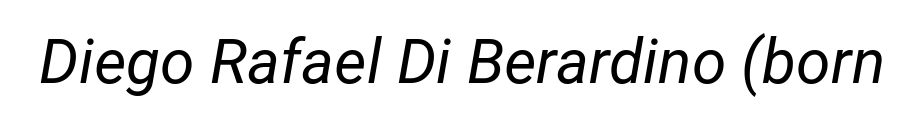
{"italic": "yes", "lean": "right", "slant_degrees": 12, "bold": "no", "weight": "regular", "width": "normal", "stroke_contrast": "low", "x_height": "medium", "monospaced": "no", "underline": "no", "letter_spacing": "normal", "letter_spacing_em": 0.0, "glyph_px": 62}
